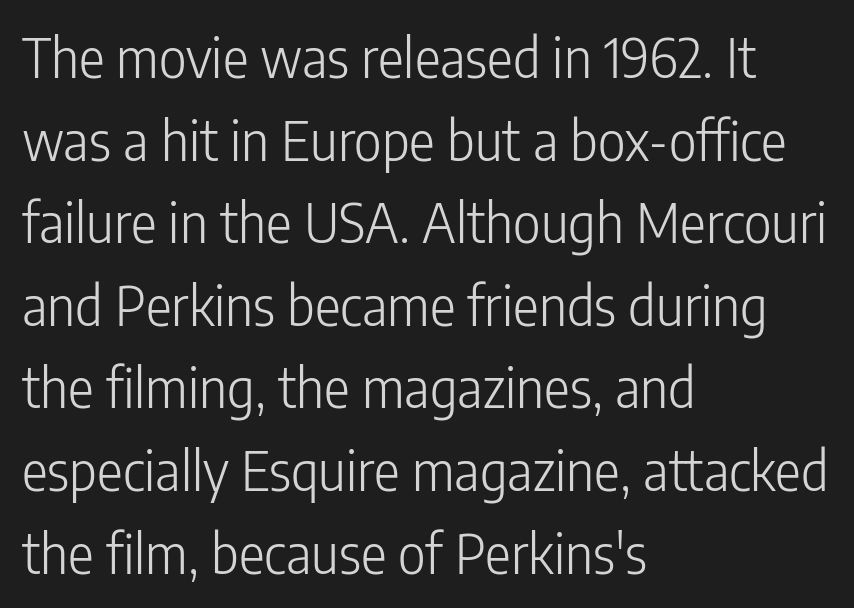
Q: Is the text bold? A: No.
Q: Is the text italic (slanted)? A: No, it is upright.
Q: Is the typeface a serif or a sans-serif typeface? A: Sans-serif.
Q: Is the text underlined? A: No.
Q: How is the paragraph aligned? A: Left-aligned.
Q: Is the spacing between letters normal or unusually wide? A: Normal.
Q: Is the spacing between lines tight, normal or loose? A: Normal.
Q: Width (condensed, normal, or wide)? A: Condensed.
Q: Stroke contrast? A: Low.
Q: x-height? A: Medium.
Q: Monospaced? A: No.
